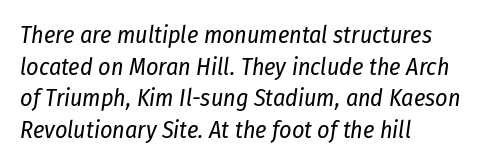
The image shows 24 px text type, italic (leaning right); set left-aligned, normal line spacing (1.32x), normal letter spacing, not underlined.
